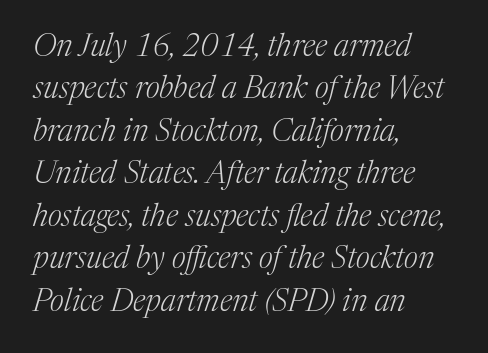
The specimen reads as italic at a glance. The space between consecutive lines is moderate. The rendering uses natural spacing where letterforms have individual widths. Observe the serifs anchoring each vertical stroke in this sample. Each line starts at the same left margin while the right side varies.
